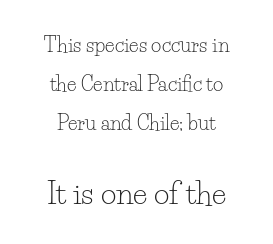
{"serif": "yes", "italic": "no", "bold": "no", "weight": "light", "width": "normal", "stroke_contrast": "low", "x_height": "small", "monospaced": "no", "underline": "no", "align": "center", "line_spacing": "loose", "line_spacing_ratio": 1.96, "letter_spacing": "normal", "letter_spacing_em": 0.0, "larger_block": "second", "size_ratio": 1.5, "glyph_px": 30}
